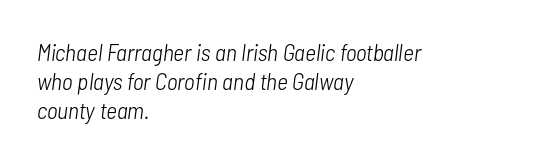
Q: Is the text bold? A: No.
Q: Is the text italic (slanted)? A: Yes, it leans right by about 7 degrees.
Q: Is the text underlined? A: No.
Q: How is the paragraph aligned? A: Left-aligned.
Q: Is the spacing between letters normal or unusually wide? A: Normal.
